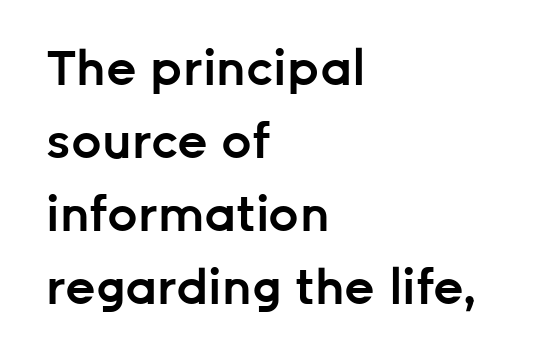
The face used here is proportionally spaced, like ordinary book or web type. A bit beefed up — I'd call it semibold rather than bold. Serifs: no, the terminals of the letterforms are clean. The rag falls on the right side of this text block.
